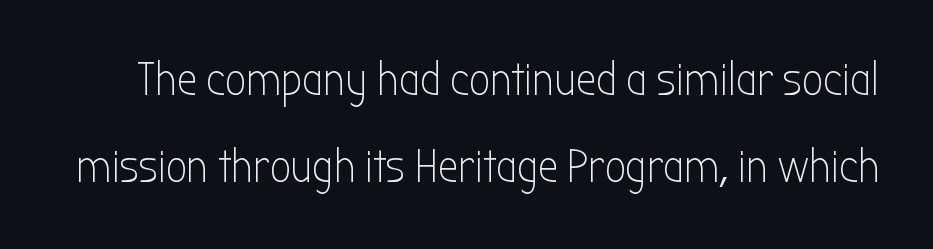
{"serif": "no", "italic": "no", "bold": "no", "weight": "light", "width": "condensed", "stroke_contrast": "low", "x_height": "medium", "monospaced": "no", "underline": "no", "line_spacing": "loose", "line_spacing_ratio": 1.9, "letter_spacing": "normal", "letter_spacing_em": 0.0, "glyph_px": 46}
